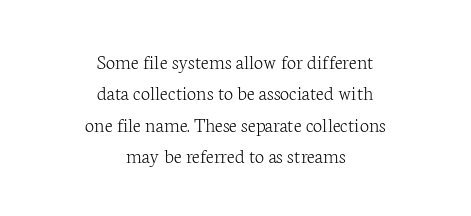
Q: Is the text bold? A: No.
Q: Is the text italic (slanted)? A: No, it is upright.
Q: Is the text underlined? A: No.
Q: How is the paragraph aligned? A: Centered.
Q: Is the spacing between letters normal or unusually wide? A: Normal.
Q: Is the spacing between lines tight, normal or loose? A: Normal.
